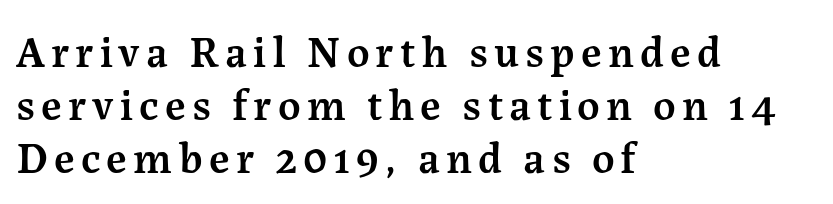
In terms of weight, the rendering is demibold, just under bold. Does the copy run flush right? No — it runs flush left. Is this a sans? No — the strokes have serifs. Underlining? Definitely not there.
